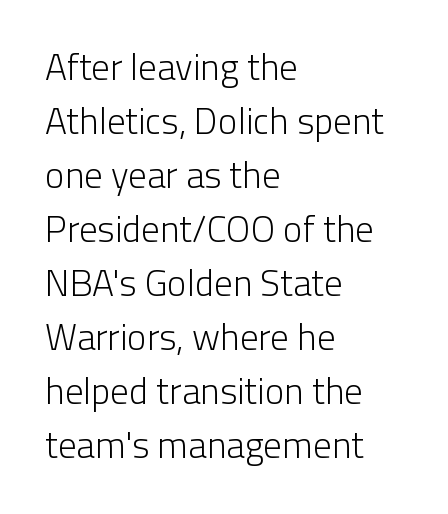
{"serif": "no", "italic": "no", "bold": "no", "weight": "light", "width": "normal", "stroke_contrast": "low", "x_height": "medium", "monospaced": "no", "underline": "no", "align": "left", "line_spacing": "normal", "line_spacing_ratio": 1.46, "letter_spacing": "normal", "letter_spacing_em": 0.0, "glyph_px": 37}
